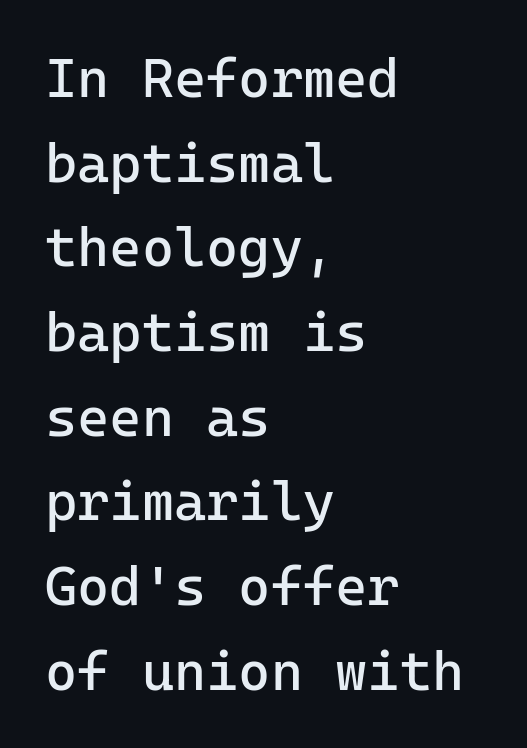
The image shows 55 px regular-weight sans-serif type, upright, monospaced; set left-aligned, normal line spacing (1.54x), normal letter spacing, not underlined; low stroke contrast and a medium x-height.
